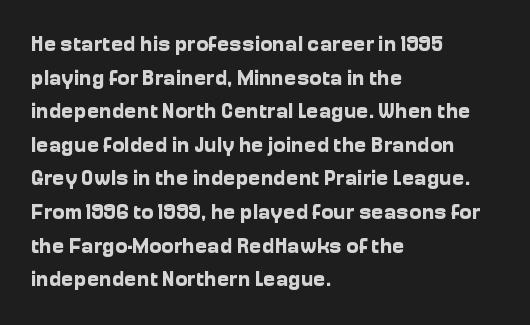
The image shows 21 px bold type, upright; set left-aligned, normal line spacing (1.6x), normal letter spacing, not underlined.
